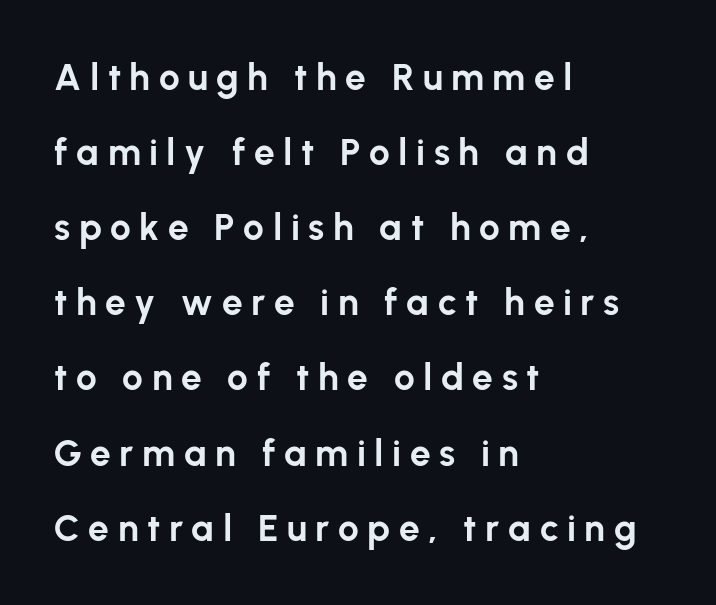
{"serif": "no", "italic": "no", "bold": "yes", "weight": "bold", "width": "normal", "stroke_contrast": "low", "x_height": "medium", "monospaced": "no", "underline": "no", "align": "left", "line_spacing": "loose", "line_spacing_ratio": 2.03, "letter_spacing": "wide", "letter_spacing_em": 0.23, "glyph_px": 37}
